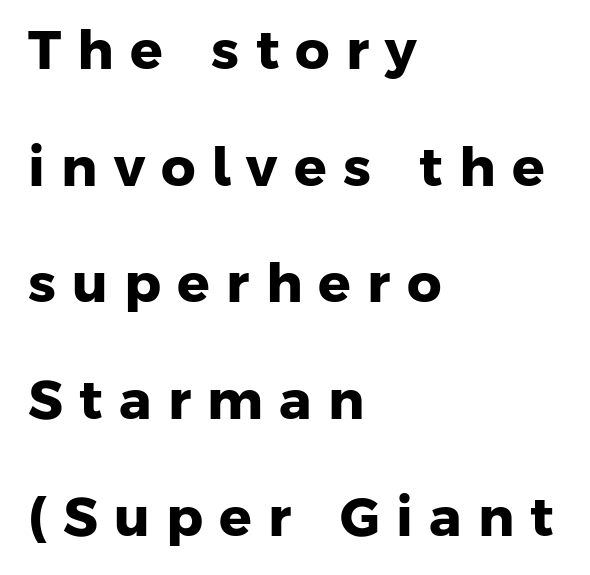
Type style note: lacks serifs. Words appear elongated and porous because spacing is wide. These lines are set flush left with a ragged right edge. The passage shown is not underscored anywhere.
